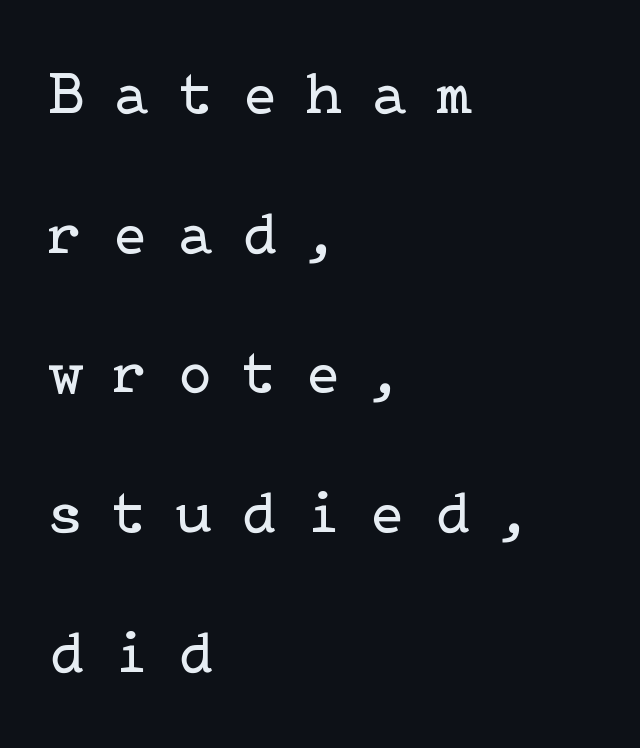
These lines have a slow, spaced-out rhythm from letter to letter. If you drew a line through each stem, it would be perfectly vertical. Glance below the letters and you will spot only blank space. The face looks like a standard text weight, possibly lighter.
